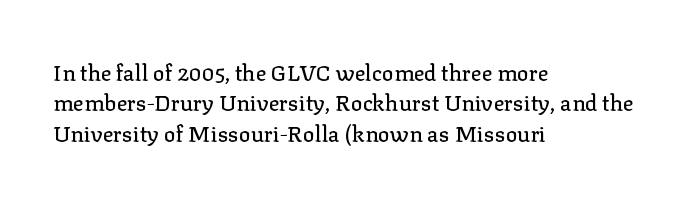
Descenders are the only things crossing below the line. The paragraph has a hard left edge and a soft right edge. Nothing unusual about the tracking: characters are spaced as the font intends. Vertically, the passage feels balanced, rows spaced as you'd expect. If you drew a line through each stem, it would be perfectly vertical.
